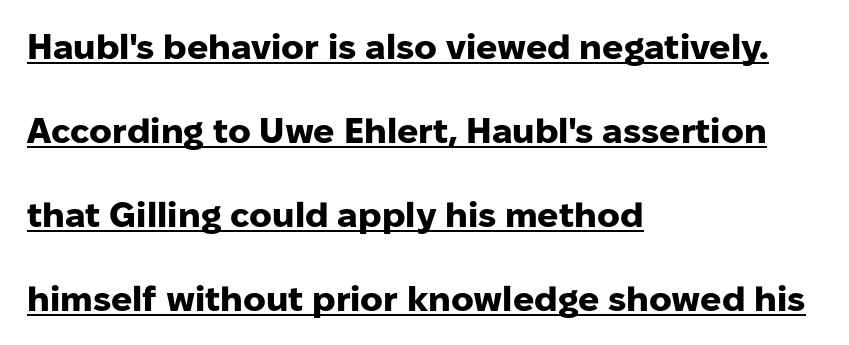
Q: Is the text bold? A: Yes.
Q: Is the text italic (slanted)? A: No, it is upright.
Q: Is the typeface a serif or a sans-serif typeface? A: Sans-serif.
Q: Is the text underlined? A: Yes.
Q: How is the paragraph aligned? A: Left-aligned.
Q: Is the spacing between letters normal or unusually wide? A: Normal.
Q: Is the spacing between lines tight, normal or loose? A: Loose.
Q: Width (condensed, normal, or wide)? A: Normal.
Q: Stroke contrast? A: Low.
Q: x-height? A: Medium.
Q: Monospaced? A: No.
